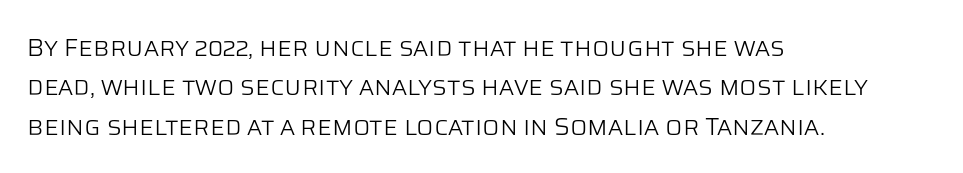
The image shows 25 px text type, upright; set left-aligned, normal line spacing (1.58x), normal letter spacing, not underlined.
